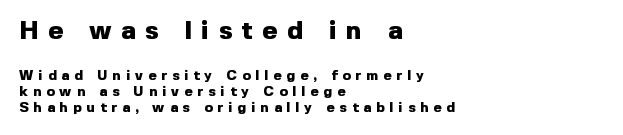
Q: Is the text bold? A: Yes.
Q: Is the text italic (slanted)? A: No, it is upright.
Q: Is the text underlined? A: No.
Q: How is the paragraph aligned? A: Left-aligned.
Q: Is the spacing between letters normal or unusually wide? A: Unusually wide.
Q: Is the spacing between lines tight, normal or loose? A: Tight.
Q: Which block of text is set in a larger size, the first (top) or the second (bottom)? A: The first (top) one.
